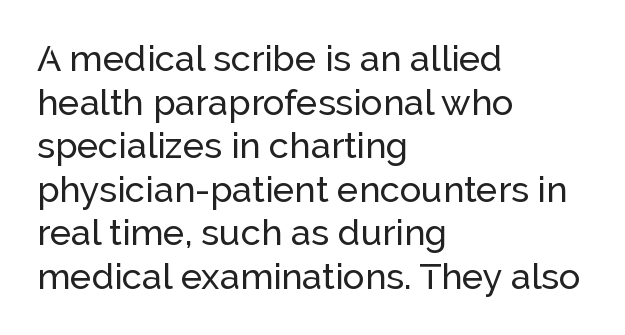
The image shows 36 px sans-serif type, upright; set left-aligned, line spacing 1.21x, normal letter spacing, not underlined; low stroke contrast and a medium x-height.
